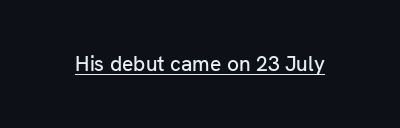
The image shows 21 px text type, upright; set normal letter spacing, underlined.
